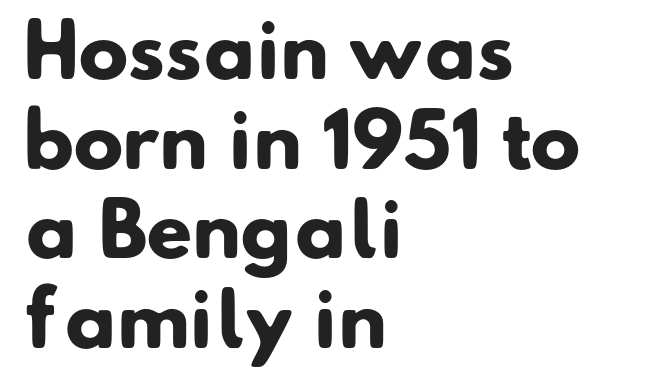
The gaps between neighbouring characters are ordinary and unremarkable. A typesetter would call this proportional, since set widths differ per character. Font category for this specimen: sans-serif. In terms of weight, the rendering is a true, heavy bold.
